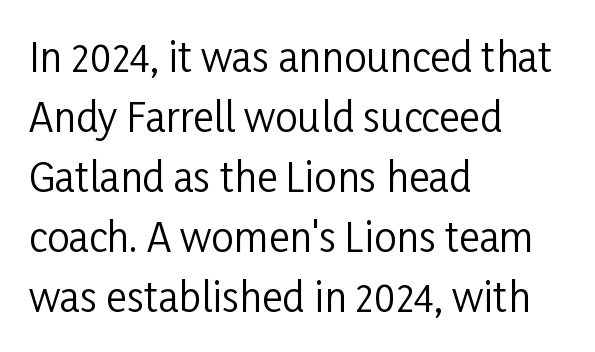
The image shows 40 px regular-weight, condensed sans-serif type, upright; set left-aligned, normal line spacing (1.5x), normal letter spacing, not underlined; low stroke contrast and a medium x-height.
